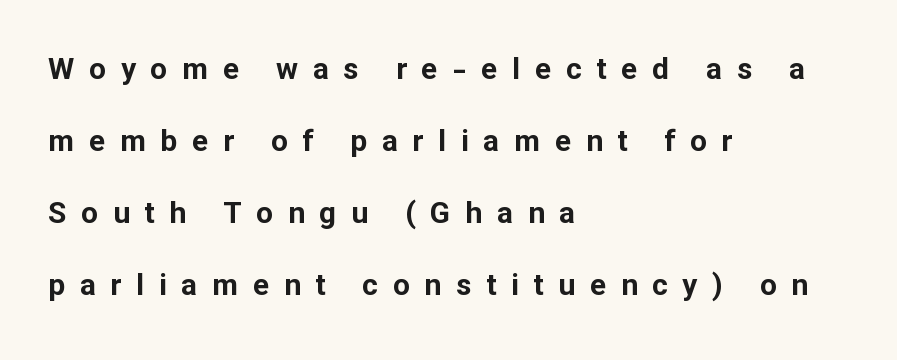
Only glyphs here, with clear space below each row. The line-height multiplier appears high, well above default. Every row of glyphs begins at an identical x-position on the left. Character widths vary here, with narrow letters taking less room than wide ones.
